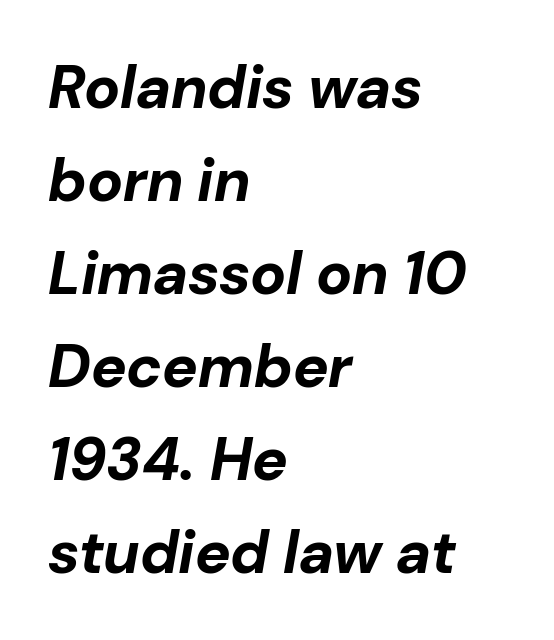
Spacing verdict: proportional, widths tailored to each character. Plain, unruled lines of type. In terms of posture, this sample is oblique. Interline gaps are of average width in this sample. You could call the tracking neutral — neither tight nor loose. The paragraph has a hard left edge and a soft right edge.
